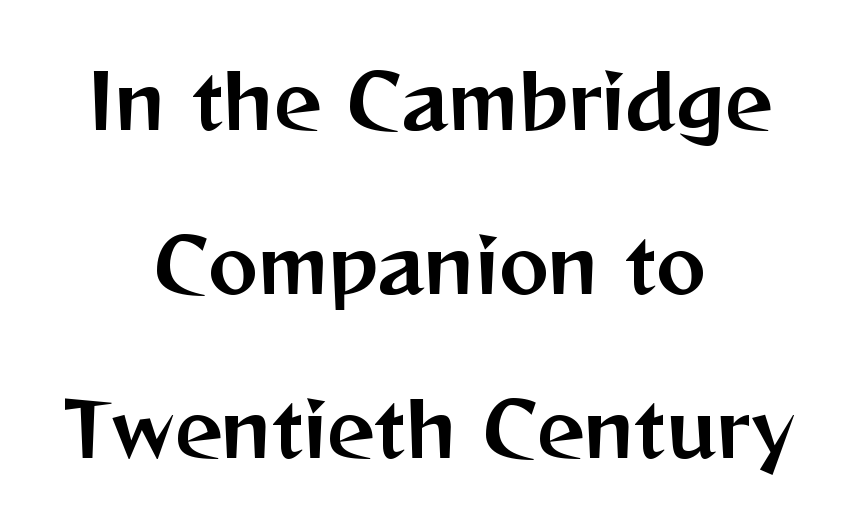
{"serif": "no", "italic": "no", "width": "normal", "stroke_contrast": "medium", "x_height": "medium", "monospaced": "no", "underline": "no", "align": "center", "line_spacing": "loose", "line_spacing_ratio": 2.19, "letter_spacing": "normal", "letter_spacing_em": 0.0, "glyph_px": 75}
